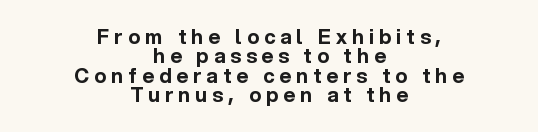
{"italic": "no", "bold": "yes", "underline": "no", "align": "center", "line_spacing": "tight", "line_spacing_ratio": 0.97, "letter_spacing": "wide", "letter_spacing_em": 0.26, "glyph_px": 20}
